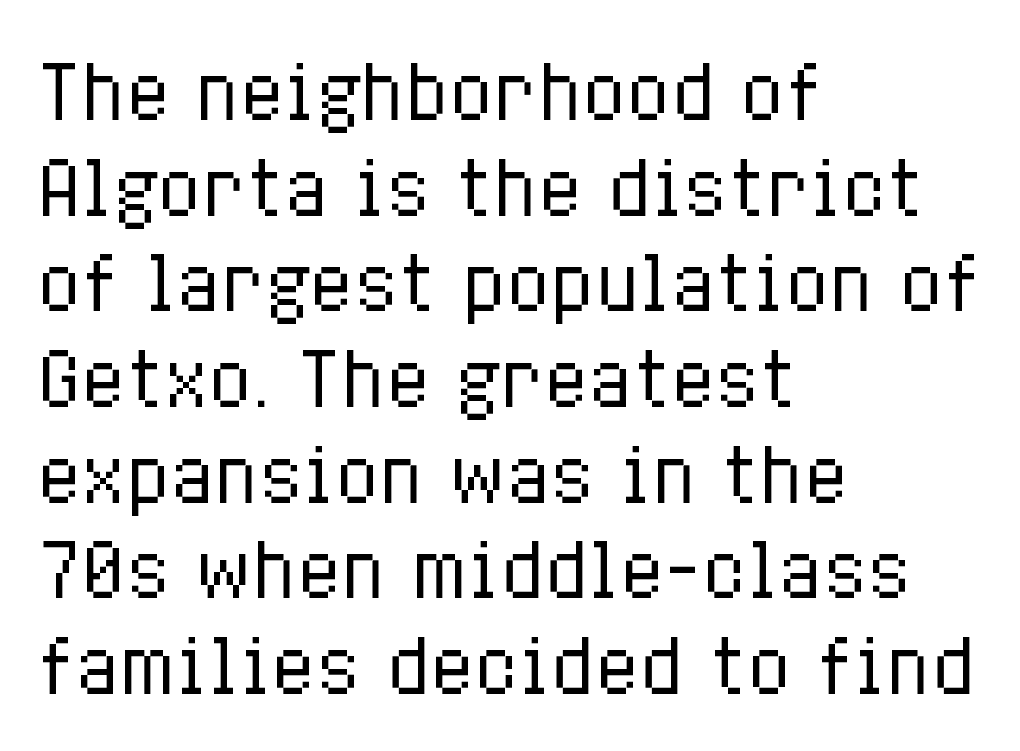
Q: Is the text bold? A: No.
Q: Is the text italic (slanted)? A: No, it is upright.
Q: Is the text underlined? A: No.
Q: How is the paragraph aligned? A: Left-aligned.
Q: Is the spacing between letters normal or unusually wide? A: Normal.
Q: Is the spacing between lines tight, normal or loose? A: Normal.
Q: Width (condensed, normal, or wide)? A: Condensed.
Q: Stroke contrast? A: Low.
Q: x-height? A: Medium.
Q: Monospaced? A: No.
